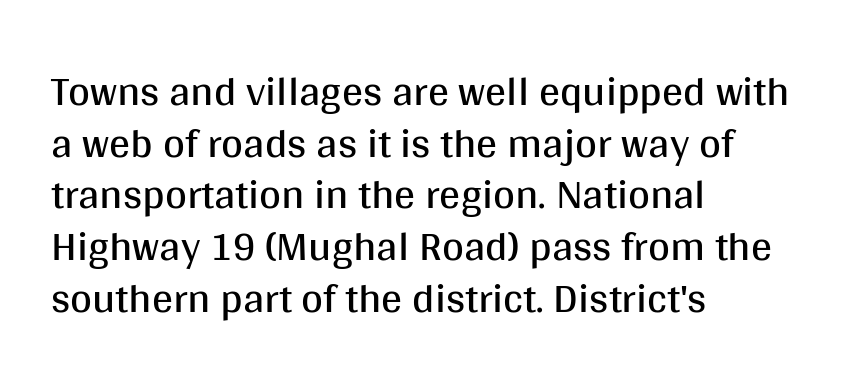
{"serif": "no", "italic": "no", "bold": "no", "weight": "regular", "width": "normal", "stroke_contrast": "medium", "x_height": "large", "monospaced": "no", "underline": "no", "align": "left", "line_spacing_ratio": 1.23, "letter_spacing": "normal", "letter_spacing_em": 0.0, "glyph_px": 42}
